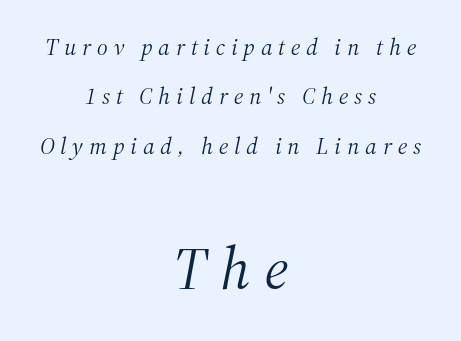
{"serif": "yes", "italic": "yes", "lean": "right", "slant_degrees": 12, "bold": "no", "weight": "light", "width": "normal", "stroke_contrast": "medium", "x_height": "medium", "monospaced": "no", "underline": "no", "align": "center", "line_spacing": "loose", "line_spacing_ratio": 2.06, "letter_spacing": "wide", "letter_spacing_em": 0.24, "larger_block": "second", "size_ratio": 2.5, "glyph_px": 60}
